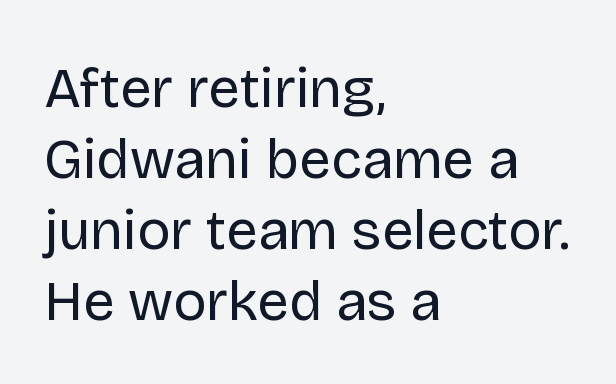
{"serif": "no", "italic": "no", "bold": "no", "weight": "regular", "width": "normal", "stroke_contrast": "low", "x_height": "large", "monospaced": "no", "underline": "no", "align": "left", "line_spacing": "normal", "line_spacing_ratio": 1.27, "letter_spacing": "normal", "letter_spacing_em": 0.0, "glyph_px": 56}
